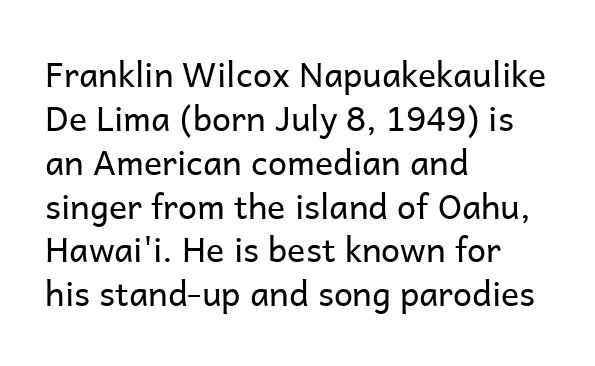
Q: Is the text bold? A: No.
Q: Is the text italic (slanted)? A: No, it is upright.
Q: Is the typeface a serif or a sans-serif typeface? A: Sans-serif.
Q: Is the text underlined? A: No.
Q: How is the paragraph aligned? A: Left-aligned.
Q: Is the spacing between letters normal or unusually wide? A: Normal.
Q: Is the spacing between lines tight, normal or loose? A: Normal.
Q: Width (condensed, normal, or wide)? A: Normal.
Q: Stroke contrast? A: Low.
Q: x-height? A: Medium.
Q: Monospaced? A: No.
